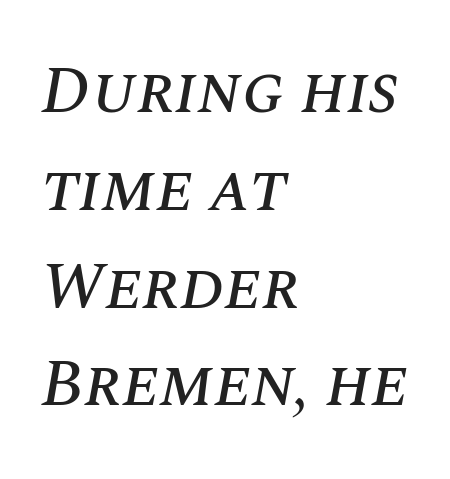
The image shows 67 px text type, italic (leaning right); set left-aligned, normal line spacing (1.46x), normal letter spacing, not underlined; medium stroke contrast and a large x-height.
